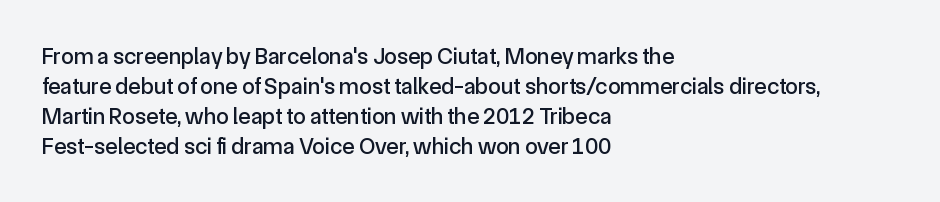
Q: Is the text italic (slanted)? A: No, it is upright.
Q: Is the text underlined? A: No.
Q: How is the paragraph aligned? A: Left-aligned.
Q: Is the spacing between letters normal or unusually wide? A: Normal.
Q: Is the spacing between lines tight, normal or loose? A: Normal.
